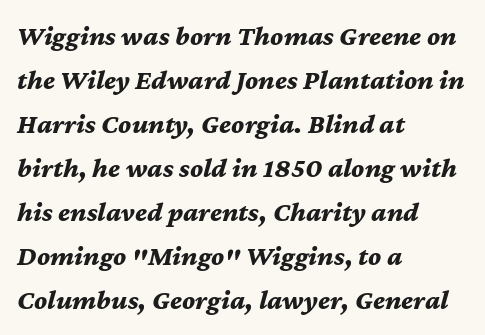
Q: Is the text bold? A: Yes.
Q: Is the text italic (slanted)? A: Yes, it leans right by about 12 degrees.
Q: Is the text underlined? A: No.
Q: How is the paragraph aligned? A: Left-aligned.
Q: Is the spacing between letters normal or unusually wide? A: Normal.
Q: Is the spacing between lines tight, normal or loose? A: Normal.
Q: Width (condensed, normal, or wide)? A: Normal.
Q: Stroke contrast? A: Medium.
Q: x-height? A: Medium.
Q: Monospaced? A: No.
